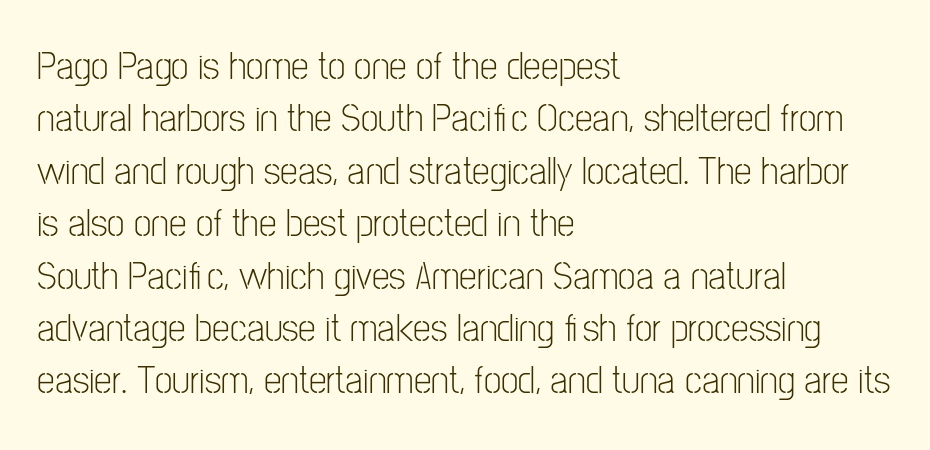
{"serif": "no", "italic": "no", "bold": "no", "weight": "light", "width": "condensed", "stroke_contrast": "low", "x_height": "medium", "monospaced": "no", "underline": "no", "align": "left", "line_spacing": "normal", "line_spacing_ratio": 1.31, "letter_spacing": "normal", "letter_spacing_em": 0.0, "glyph_px": 40}
